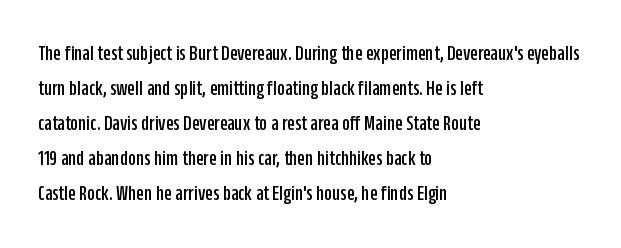
{"italic": "no", "underline": "no", "align": "left", "line_spacing": "normal", "line_spacing_ratio": 1.59, "letter_spacing": "normal", "letter_spacing_em": 0.0, "glyph_px": 22}
